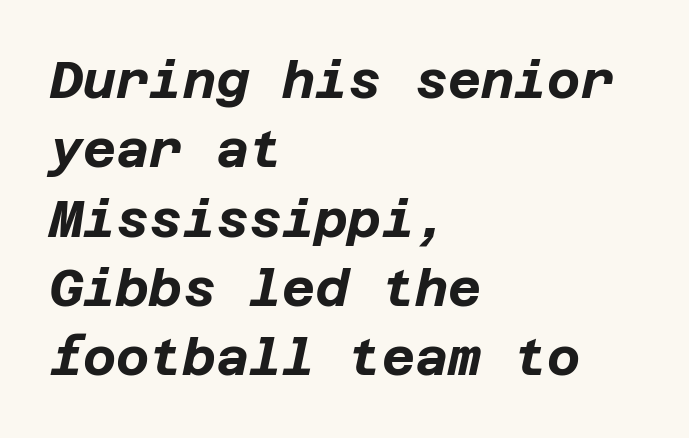
{"italic": "yes", "lean": "right", "slant_degrees": 12, "bold": "yes", "weight": "bold", "width": "normal", "stroke_contrast": "low", "x_height": "large", "underline": "no", "align": "left", "line_spacing": "normal", "line_spacing_ratio": 1.36, "letter_spacing": "normal", "letter_spacing_em": 0.0, "glyph_px": 51}
